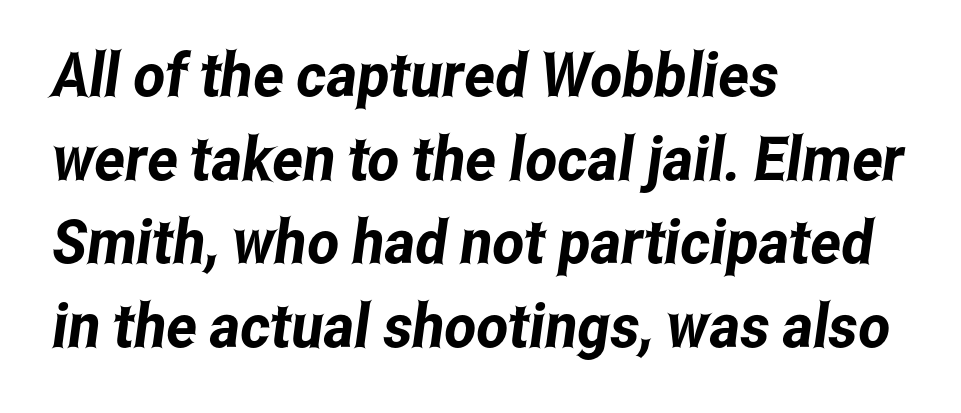
Q: Is the typeface a serif or a sans-serif typeface? A: Sans-serif.
Q: Is the text underlined? A: No.
Q: How is the paragraph aligned? A: Left-aligned.
Q: Is the spacing between letters normal or unusually wide? A: Normal.
Q: Is the spacing between lines tight, normal or loose? A: Normal.
Q: Width (condensed, normal, or wide)? A: Condensed.
Q: Stroke contrast? A: Low.
Q: x-height? A: Medium.
Q: Monospaced? A: No.
